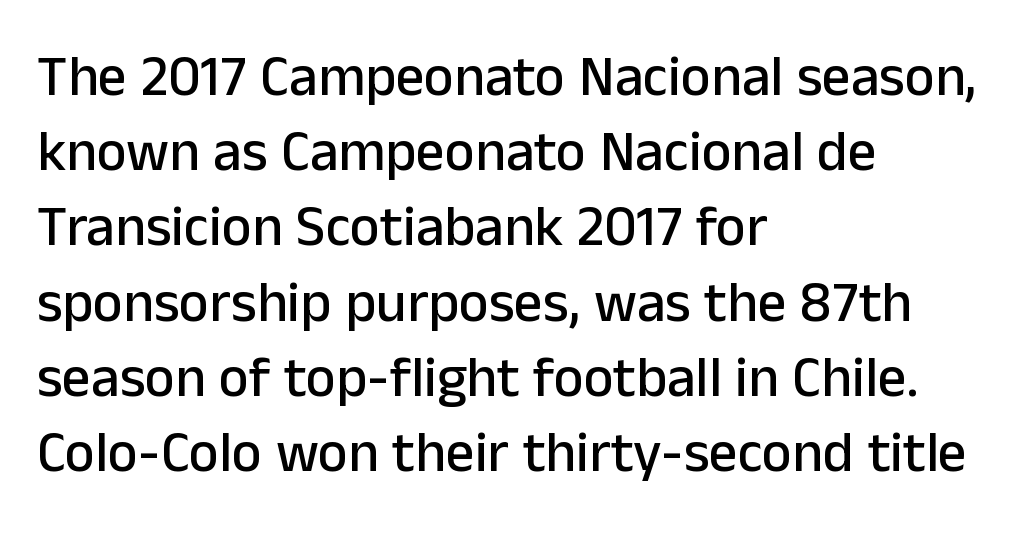
Q: Is the text italic (slanted)? A: No, it is upright.
Q: Is the typeface a serif or a sans-serif typeface? A: Sans-serif.
Q: Is the text underlined? A: No.
Q: How is the paragraph aligned? A: Left-aligned.
Q: Is the spacing between letters normal or unusually wide? A: Normal.
Q: Is the spacing between lines tight, normal or loose? A: Normal.
Q: Width (condensed, normal, or wide)? A: Normal.
Q: Stroke contrast? A: Low.
Q: x-height? A: Medium.
Q: Monospaced? A: No.
